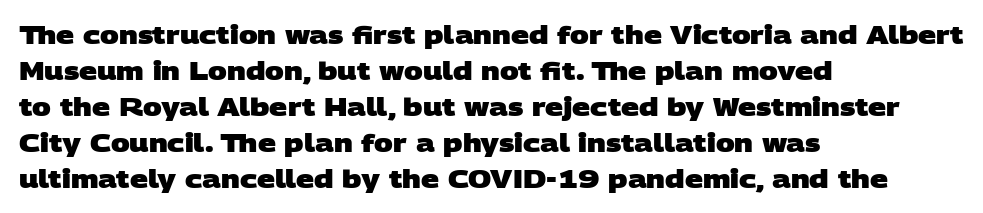
The image shows 25 px bold type; set left-aligned, normal line spacing (1.44x), normal letter spacing, not underlined.
